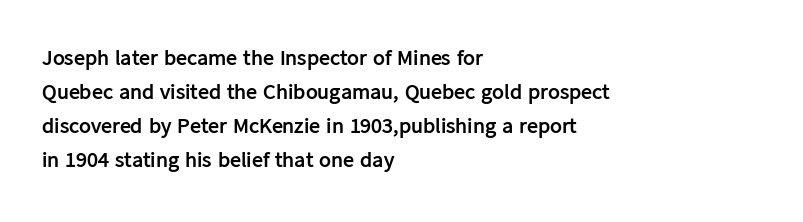
{"italic": "no", "bold": "yes", "underline": "no", "align": "left", "line_spacing": "normal", "line_spacing_ratio": 1.55, "letter_spacing": "normal", "letter_spacing_em": 0.0, "glyph_px": 22}
